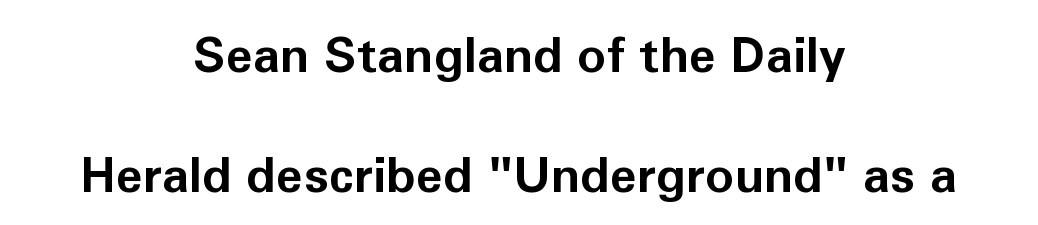
The image shows 49 px bold sans-serif type, upright; set centered, loose line spacing (2.44x), normal letter spacing, not underlined; low stroke contrast and a medium x-height.
